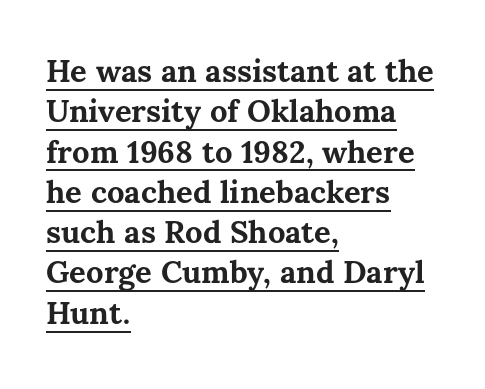
Tracking here is standard; glyphs follow each other at the usual distance. The passage shown is emphatically bold. The block of text has a typical density, with ordinary space between rows. No italicization has been applied; the sample stays upright.
